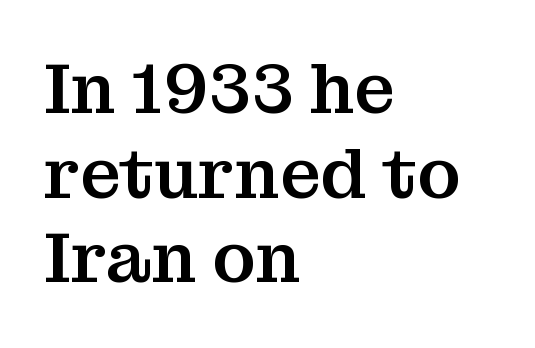
The image shows 70 px serif type, upright; set left-aligned, line spacing 1.21x, normal letter spacing, not underlined; medium stroke contrast and a medium x-height.
